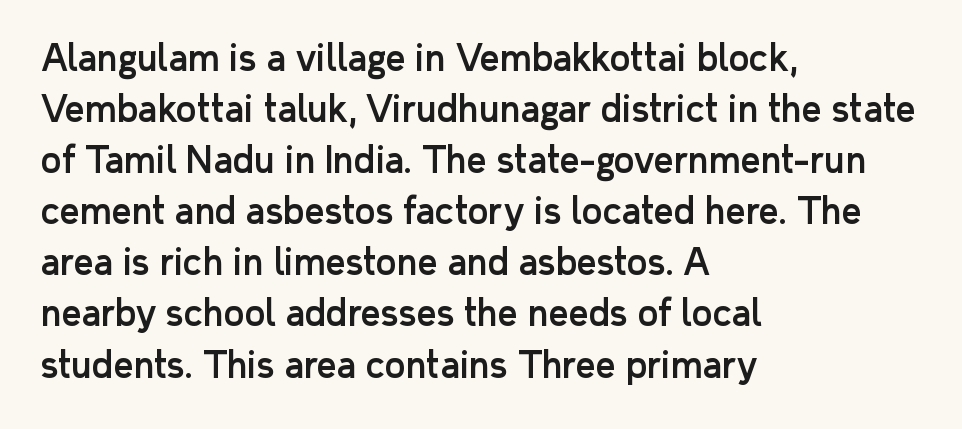
Q: Is the text italic (slanted)? A: No, it is upright.
Q: Is the typeface a serif or a sans-serif typeface? A: Sans-serif.
Q: Is the text underlined? A: No.
Q: How is the paragraph aligned? A: Left-aligned.
Q: Is the spacing between letters normal or unusually wide? A: Normal.
Q: Is the spacing between lines tight, normal or loose? A: Normal.
Q: Width (condensed, normal, or wide)? A: Normal.
Q: Stroke contrast? A: Low.
Q: x-height? A: Medium.
Q: Monospaced? A: No.
